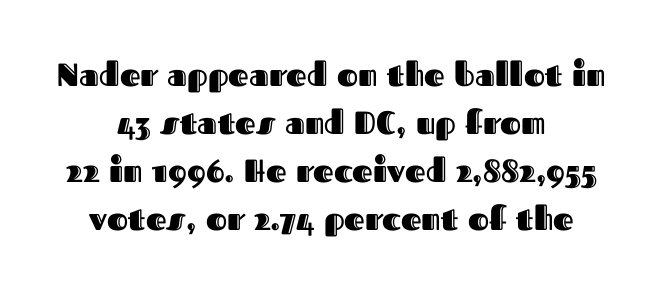
These lines were composed using upright roman letters. The horizontal fit of the characters is conventional and even. You could not count columns in this text — the font is proportionally spaced. Which margin do the lines hug? Neither — every line sits in the middle.
